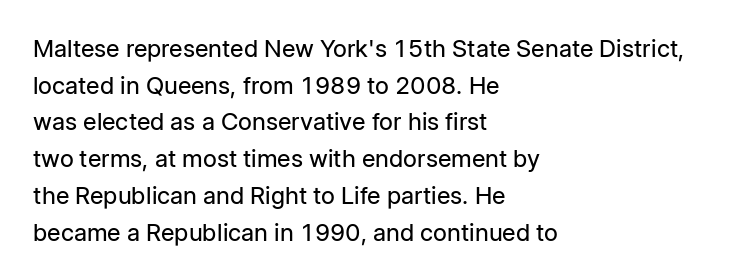
The image shows 24 px text type, upright; set left-aligned, normal line spacing (1.53x), normal letter spacing, not underlined.
